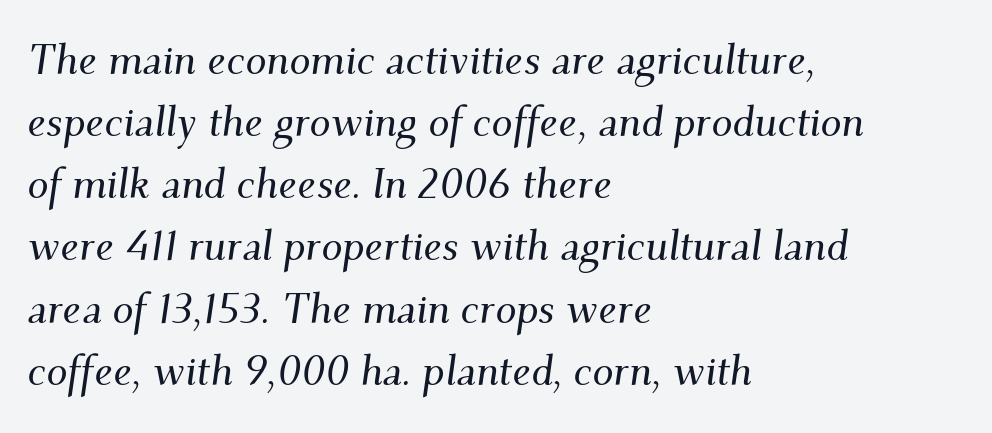
{"serif": "yes", "italic": "yes", "lean": "right", "slant_degrees": 9, "width": "normal", "stroke_contrast": "medium", "x_height": "small", "monospaced": "no", "underline": "no", "align": "left", "line_spacing": "normal", "line_spacing_ratio": 1.48, "letter_spacing": "normal", "letter_spacing_em": 0.0, "glyph_px": 42}
